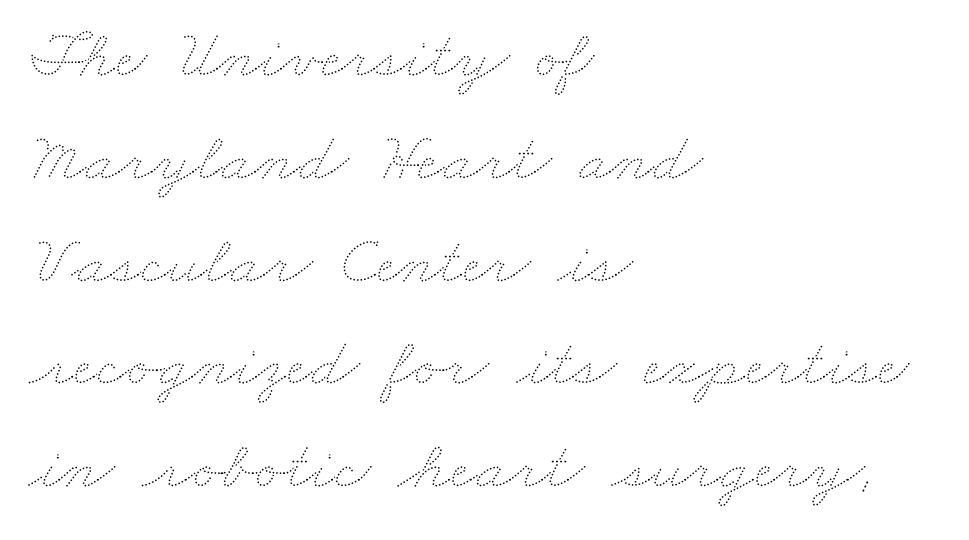
Q: Is the text bold? A: No.
Q: Is the text underlined? A: No.
Q: How is the paragraph aligned? A: Left-aligned.
Q: Is the spacing between letters normal or unusually wide? A: Normal.
Q: Is the spacing between lines tight, normal or loose? A: Normal.
Q: Width (condensed, normal, or wide)? A: Wide.
Q: Stroke contrast? A: Medium.
Q: x-height? A: Small.
Q: Monospaced? A: No.
